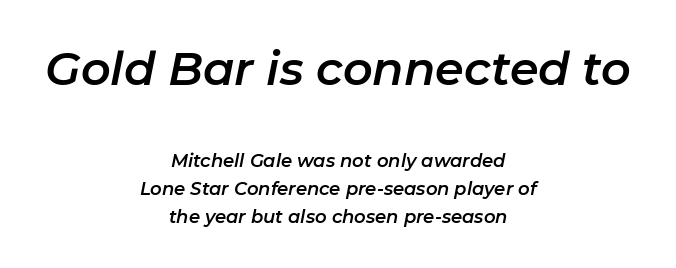
{"italic": "yes", "lean": "right", "slant_degrees": 11, "width": "normal", "stroke_contrast": "low", "x_height": "medium", "monospaced": "no", "underline": "no", "align": "center", "line_spacing": "normal", "line_spacing_ratio": 1.56, "letter_spacing": "normal", "letter_spacing_em": 0.0, "larger_block": "first", "size_ratio": 2.56, "glyph_px": 46}
